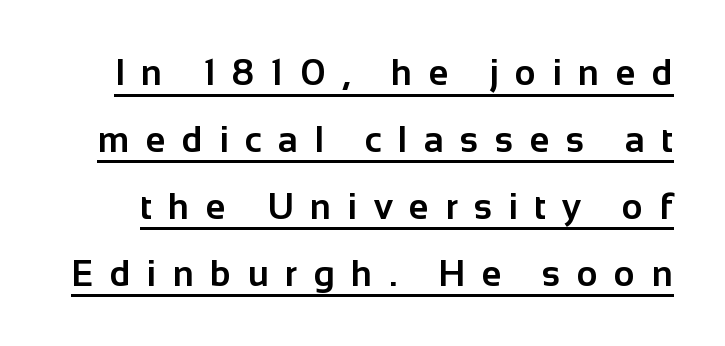
The image shows 36 px bold sans-serif type, upright; set line spacing 1.86x, unusually wide letter spacing (+0.46 em), underlined; low stroke contrast and a medium x-height.
